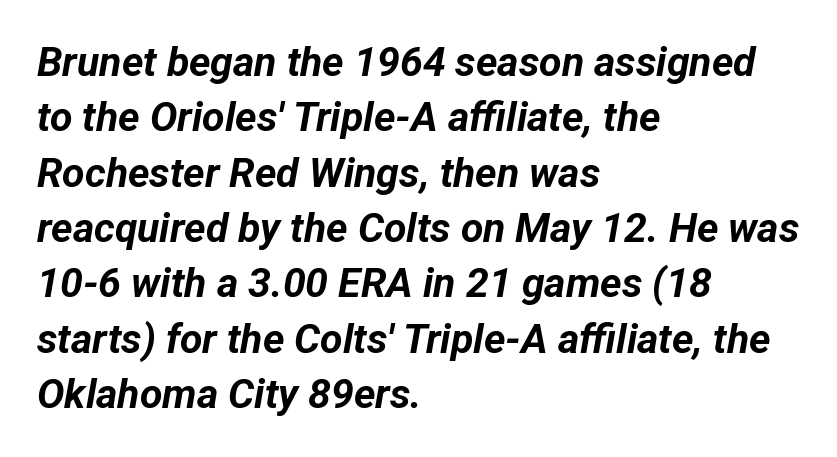
Q: Is the text bold? A: Yes.
Q: Is the text italic (slanted)? A: Yes, it leans right by about 12 degrees.
Q: Is the text underlined? A: No.
Q: How is the paragraph aligned? A: Left-aligned.
Q: Is the spacing between letters normal or unusually wide? A: Normal.
Q: Is the spacing between lines tight, normal or loose? A: Normal.
Q: Width (condensed, normal, or wide)? A: Normal.
Q: Stroke contrast? A: Low.
Q: x-height? A: Medium.
Q: Monospaced? A: No.
